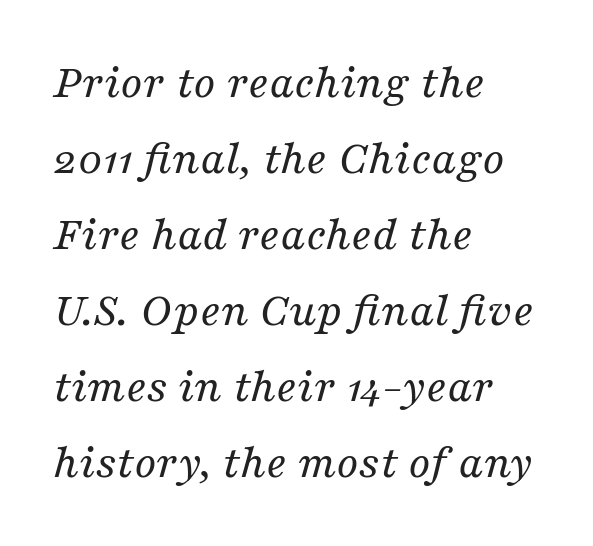
The image shows 49 px regular-weight serif type, italic (leaning right); set left-aligned, normal line spacing (1.55x), normal letter spacing, not underlined; medium stroke contrast and a medium x-height.
